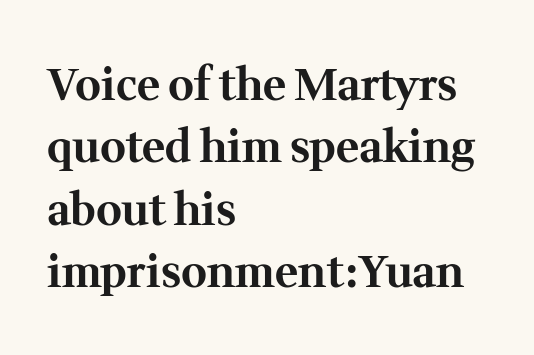
{"serif": "yes", "italic": "no", "bold": "yes", "weight": "bold", "width": "normal", "stroke_contrast": "medium", "x_height": "medium", "monospaced": "no", "underline": "no", "align": "left", "line_spacing": "normal", "line_spacing_ratio": 1.42, "letter_spacing": "normal", "letter_spacing_em": 0.0, "glyph_px": 44}
